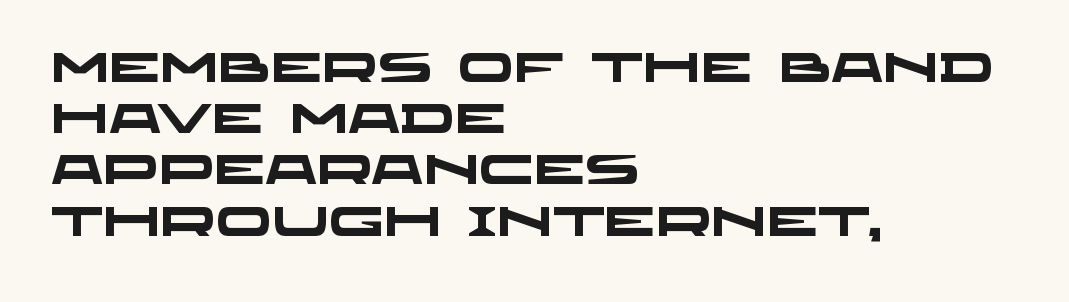
The image shows 41 px heavy, wide sans-serif type; set left-aligned, normal line spacing (1.25x), normal letter spacing, not underlined; low stroke contrast and a large x-height.
